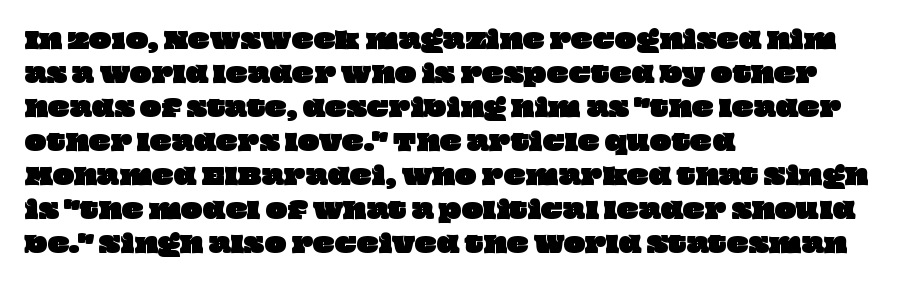
The image shows 23 px text type; set left-aligned, normal line spacing (1.48x), normal letter spacing, not underlined.
